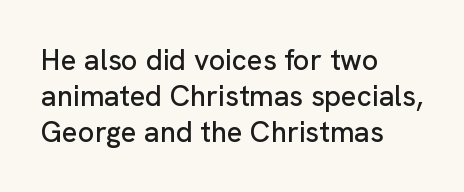
The image shows 29 px sans-serif type, upright; set left-aligned, line spacing 1.24x, normal letter spacing, not underlined; low stroke contrast and a medium x-height.
